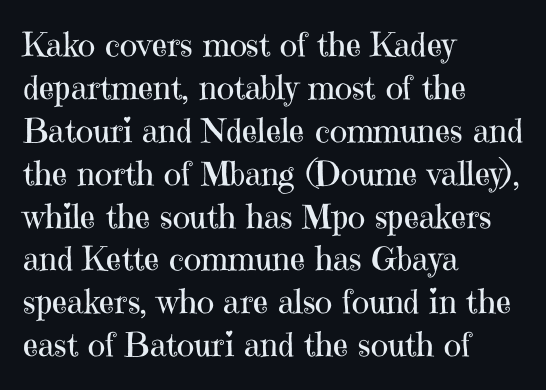
Whoever set this chose a conventional vertical rhythm. Counters stay open thanks to moderate or lighter strokes. One-word summary of the alignment: left. A typesetter would call this proportional, since set widths differ per character. This rendering employs a face with finishing strokes, i.e., a serif. These lines keep a tight, regular rhythm from letter to letter.
